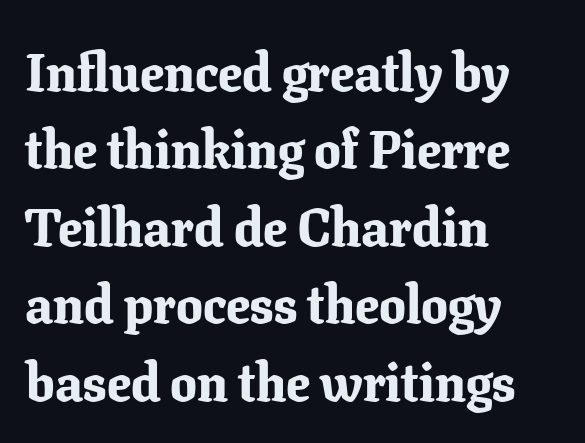
The image shows 53 px bold serif type, upright; set left-aligned, normal line spacing (1.46x), normal letter spacing, not underlined; low stroke contrast and a medium x-height.
